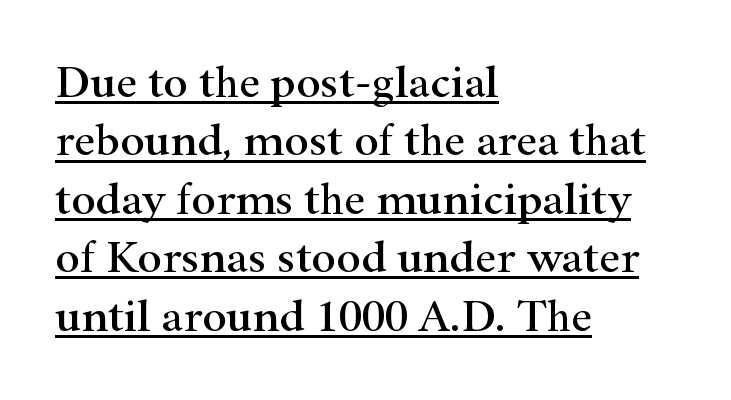
Does extra space separate the letters? No, they use regular spacing. The specimen includes a rule beneath the text block's lines. Look at the bottom of the vertical strokes: they flare into serifs here. Posture: vertical. The rows are spaced the way most documents space them.
